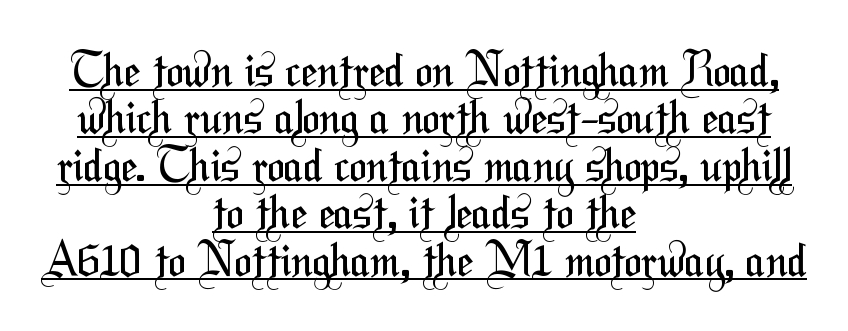
{"serif": "no", "bold": "no", "weight": "regular", "width": "condensed", "stroke_contrast": "medium", "x_height": "medium", "monospaced": "no", "underline": "yes", "align": "center", "line_spacing": "tight", "line_spacing_ratio": 1.03, "letter_spacing": "normal", "letter_spacing_em": 0.0, "glyph_px": 46}
